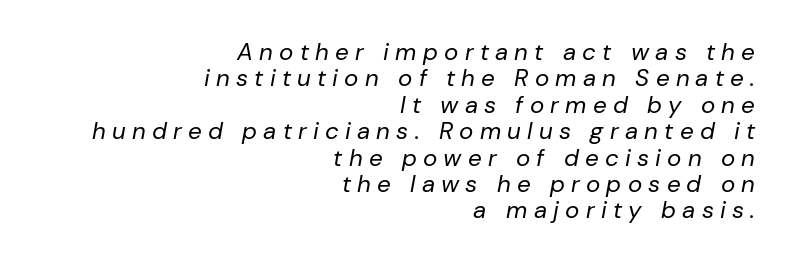
{"italic": "yes", "lean": "right", "slant_degrees": 10, "bold": "no", "underline": "no", "align": "right", "line_spacing": "tight", "line_spacing_ratio": 1.1, "letter_spacing": "wide", "letter_spacing_em": 0.26, "glyph_px": 24}
